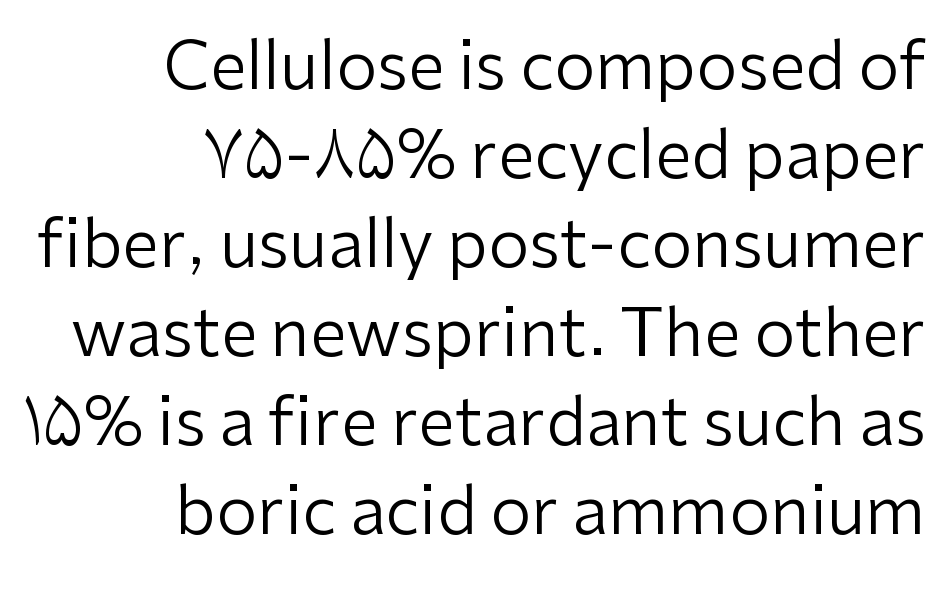
Normally led — the rows are evenly, conventionally spaced. Designer's note — italics off, roman on. The foot of each line stays bare and open. The face used here is proportionally spaced, like ordinary book or web type. Bold? No — there's no thickening of the strokes. The face used here is a sans, in the tradition of grotesques and geometrics.
